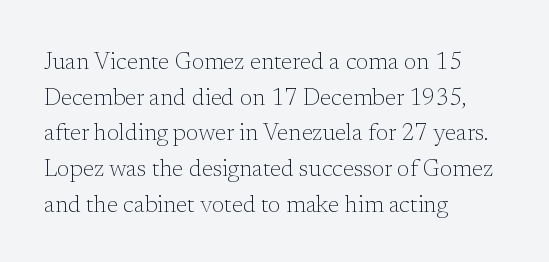
The image shows 23 px text type, upright; set left-aligned, normal line spacing (1.55x), normal letter spacing, not underlined.
